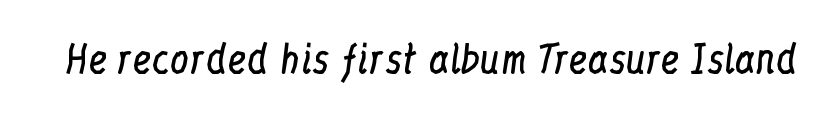
The image shows 38 px regular-weight, condensed serif type; set normal letter spacing, not underlined; low stroke contrast and a medium x-height.
